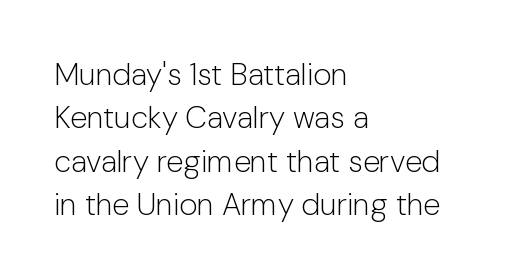
Compared with a centered layout, this one pins lines to the left instead. On a weight scale, this lands at 450 or below. The letters stand upright; this is a roman face. The string is rendered with underlining switched off.
